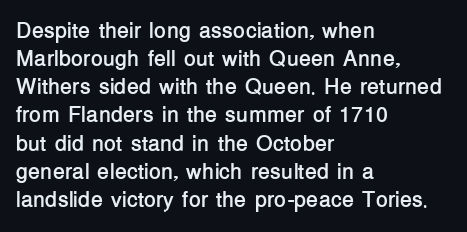
The passage is arranged the way most books set body copy — flush left. No word sits above an underline. Nobody touched the tracking dial on this one. Stroke thickness is high; the sample reads as a true bold.
